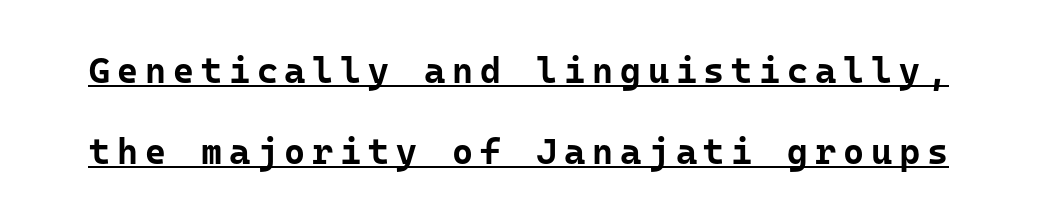
The image shows 36 px bold sans-serif type, upright, monospaced; set loose line spacing (2.25x), underlined; low stroke contrast and a medium x-height.
